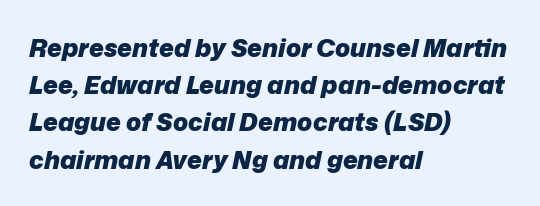
Q: Is the text bold? A: Yes.
Q: Is the text italic (slanted)? A: Yes, it leans right by about 12 degrees.
Q: Is the text underlined? A: No.
Q: How is the paragraph aligned? A: Left-aligned.
Q: Is the spacing between letters normal or unusually wide? A: Normal.
Q: Is the spacing between lines tight, normal or loose? A: Normal.
